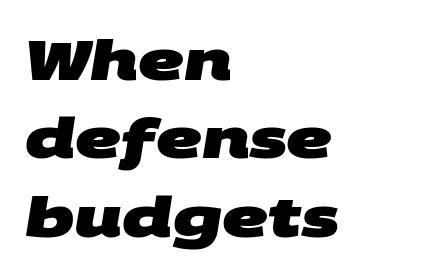
The image shows 56 px heavy, wide sans-serif type; set left-aligned, normal line spacing (1.4x), normal letter spacing, not underlined; medium stroke contrast and a large x-height.
